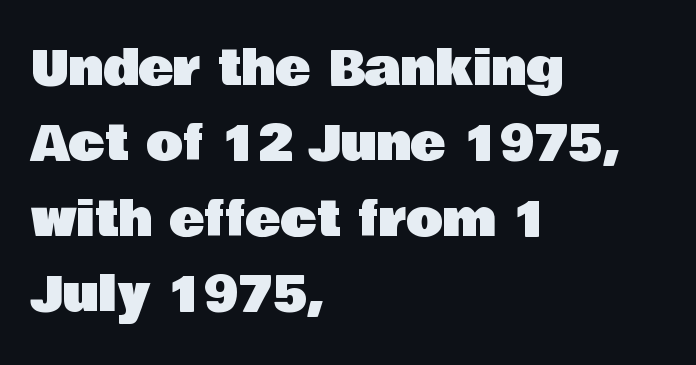
The image shows 48 px sans-serif type, upright; set left-aligned, normal line spacing (1.57x), normal letter spacing, not underlined; low stroke contrast and a large x-height.
